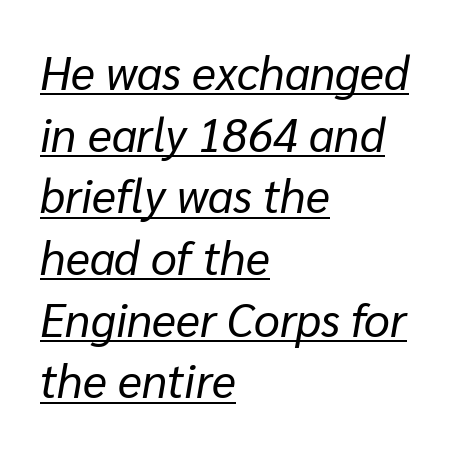
{"italic": "yes", "lean": "right", "slant_degrees": 10, "bold": "no", "weight": "regular", "width": "normal", "stroke_contrast": "low", "x_height": "medium", "monospaced": "no", "underline": "yes", "align": "left", "line_spacing": "normal", "line_spacing_ratio": 1.34, "letter_spacing": "normal", "letter_spacing_em": 0.0, "glyph_px": 46}
